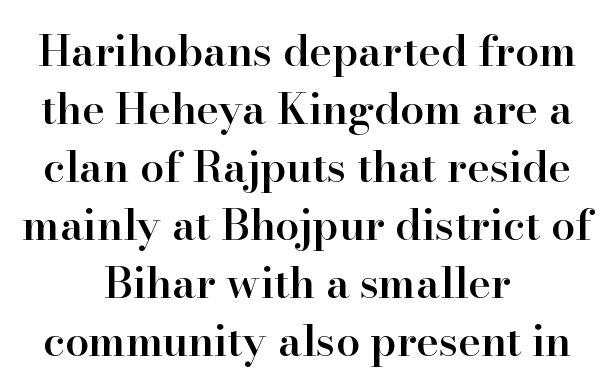
Q: Is the text bold? A: Semi-bold.
Q: Is the text italic (slanted)? A: No, it is upright.
Q: Is the typeface a serif or a sans-serif typeface? A: Serif.
Q: Is the text underlined? A: No.
Q: How is the paragraph aligned? A: Centered.
Q: Is the spacing between letters normal or unusually wide? A: Normal.
Q: Is the spacing between lines tight, normal or loose? A: Normal.
Q: Width (condensed, normal, or wide)? A: Normal.
Q: Stroke contrast? A: High.
Q: x-height? A: Small.
Q: Monospaced? A: No.
